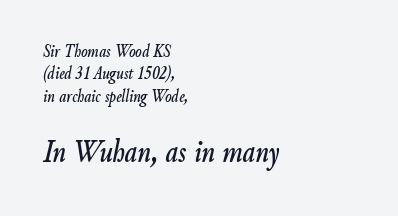
Q: Is the text italic (slanted)? A: Yes, it leans right by about 9 degrees.
Q: Is the text underlined? A: No.
Q: How is the paragraph aligned? A: Left-aligned.
Q: Is the spacing between letters normal or unusually wide? A: Normal.
Q: Which block of text is set in a larger size, the first (top) or the second (bottom)? A: The second (bottom) one.
Q: Width (condensed, normal, or wide)? A: Condensed.
Q: Stroke contrast? A: Low.
Q: x-height? A: Small.
Q: Monospaced? A: No.
